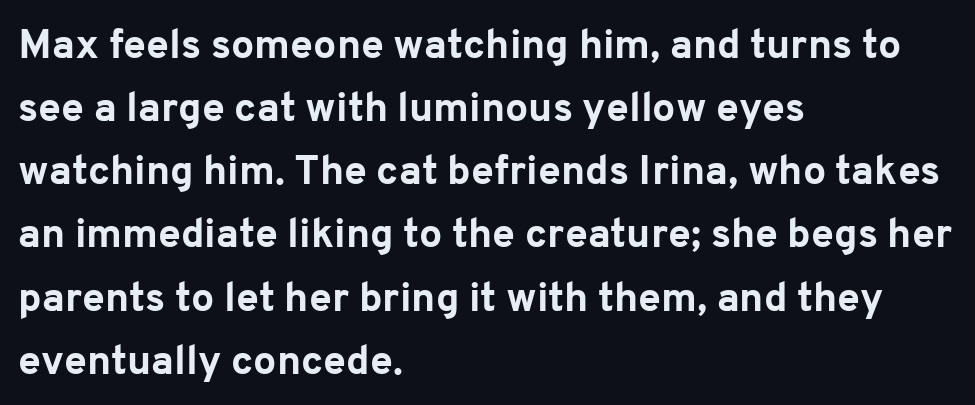
Q: Is the text bold? A: Yes.
Q: Is the text italic (slanted)? A: No, it is upright.
Q: Is the typeface a serif or a sans-serif typeface? A: Sans-serif.
Q: Is the text underlined? A: No.
Q: How is the paragraph aligned? A: Left-aligned.
Q: Is the spacing between letters normal or unusually wide? A: Normal.
Q: Is the spacing between lines tight, normal or loose? A: Normal.
Q: Width (condensed, normal, or wide)? A: Normal.
Q: Stroke contrast? A: Low.
Q: x-height? A: Medium.
Q: Monospaced? A: No.
